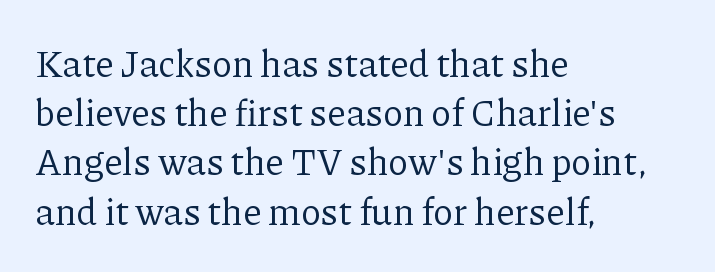
Q: Is the text bold? A: No.
Q: Is the text italic (slanted)? A: No, it is upright.
Q: Is the typeface a serif or a sans-serif typeface? A: Serif.
Q: Is the text underlined? A: No.
Q: How is the paragraph aligned? A: Left-aligned.
Q: Is the spacing between letters normal or unusually wide? A: Normal.
Q: Is the spacing between lines tight, normal or loose? A: Normal.
Q: Width (condensed, normal, or wide)? A: Normal.
Q: Stroke contrast? A: Low.
Q: x-height? A: Medium.
Q: Monospaced? A: No.
